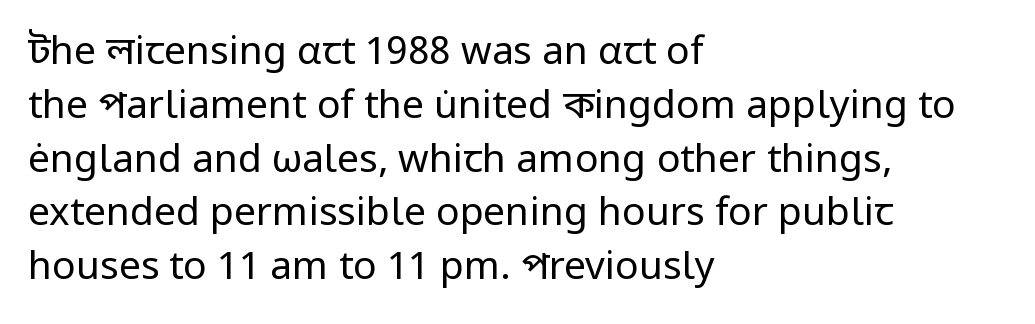
The image shows 39 px regular-weight sans-serif type, upright; set left-aligned, normal line spacing (1.38x), normal letter spacing, not underlined; low stroke contrast and a medium x-height.
